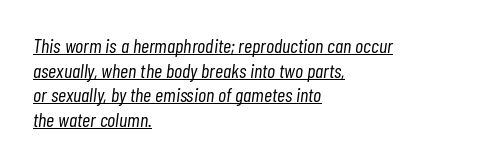
The image shows 20 px text type, italic (leaning right); set left-aligned, line spacing 1.23x, normal letter spacing, underlined.
